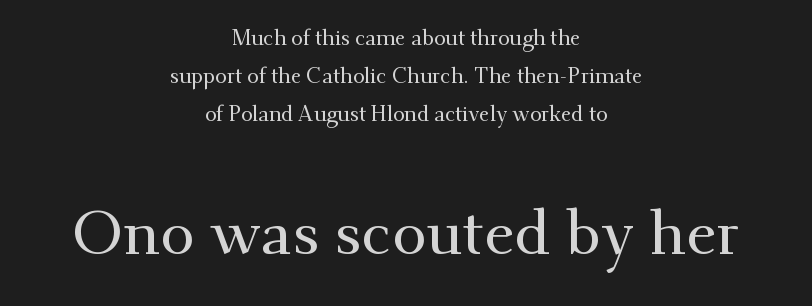
{"serif": "yes", "italic": "no", "width": "normal", "stroke_contrast": "medium", "x_height": "small", "monospaced": "no", "underline": "no", "align": "center", "line_spacing_ratio": 1.81, "letter_spacing": "normal", "letter_spacing_em": 0.0, "larger_block": "second", "size_ratio": 2.95, "glyph_px": 62}
